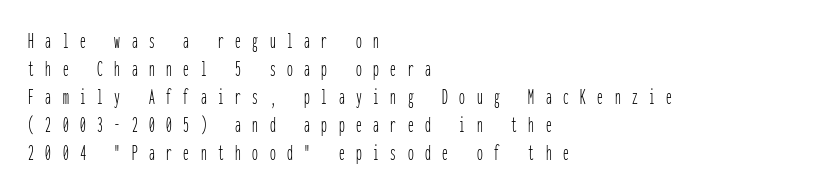
The image shows 23 px text type, upright; set left-aligned, line spacing 1.22x, unusually wide letter spacing (+0.5 em), not underlined.
